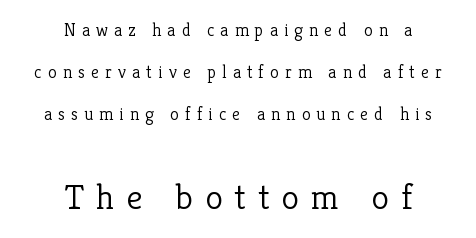
The image shows 36 px light serif type, upright; set centered, loose line spacing (2.33x), unusually wide letter spacing (+0.34 em), not underlined; the second (bottom) block is 2.0x larger; low stroke contrast and a medium x-height.
